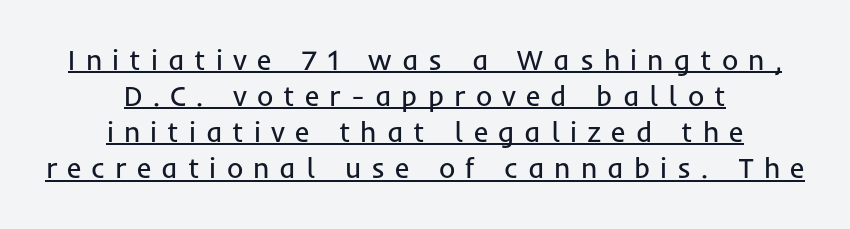
Examine the stroke ends and you'll find no serifs. The axis of the letterforms is exactly vertical. A light-to-regular cut is what we see here. Glyph-to-glyph distance is far greater than everyday printed text.
